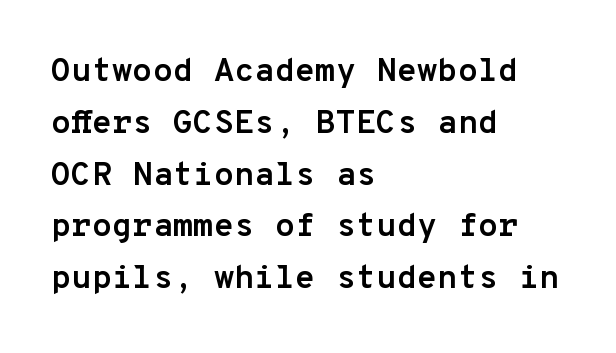
Inter-character spacing is left at the font's built-in metrics. Do the characters align in a grid? Yes, the font is monospaced. Regarding serifs, this sample does without them. Every row of glyphs begins at an identical x-position on the left.
